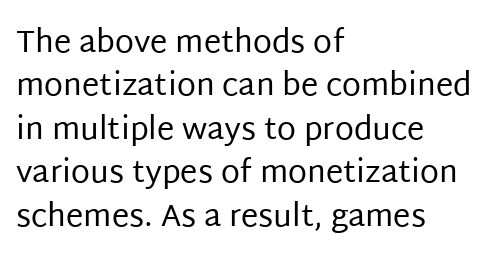
The image shows 31 px regular-weight sans-serif type, upright; set left-aligned, normal line spacing (1.4x), normal letter spacing, not underlined; low stroke contrast and a large x-height.
